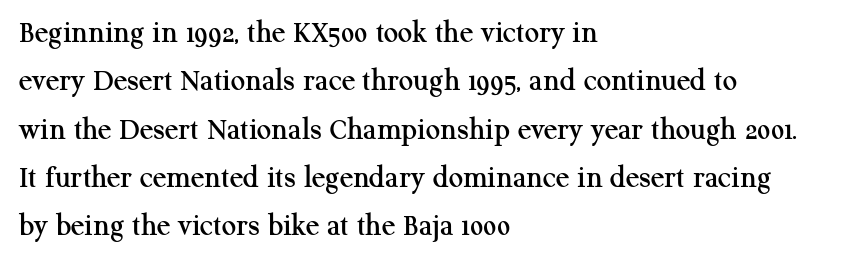
Q: Is the text italic (slanted)? A: No, it is upright.
Q: Is the typeface a serif or a sans-serif typeface? A: Serif.
Q: Is the text underlined? A: No.
Q: How is the paragraph aligned? A: Left-aligned.
Q: Is the spacing between letters normal or unusually wide? A: Normal.
Q: Is the spacing between lines tight, normal or loose? A: Normal.
Q: Width (condensed, normal, or wide)? A: Normal.
Q: Stroke contrast? A: Medium.
Q: x-height? A: Medium.
Q: Monospaced? A: No.
